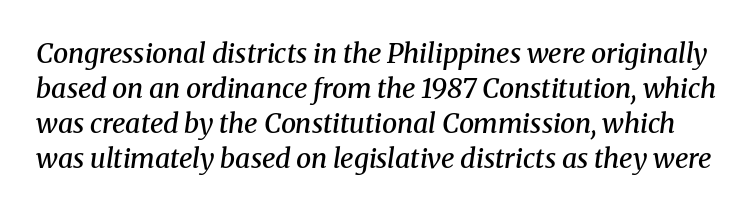
The image shows 27 px text type, italic (leaning right); set normal line spacing (1.3x), normal letter spacing, not underlined.
